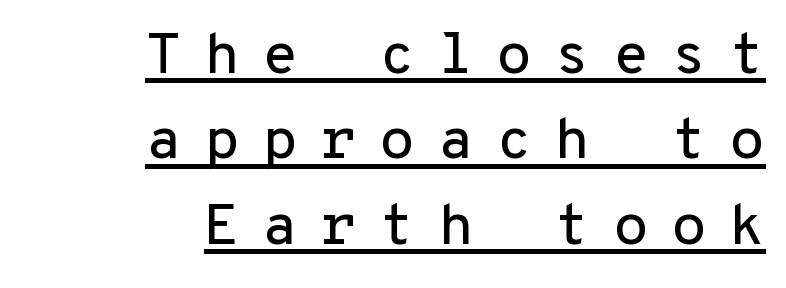
Q: Is the text italic (slanted)? A: No, it is upright.
Q: Is the typeface a serif or a sans-serif typeface? A: Sans-serif.
Q: Is the text underlined? A: Yes.
Q: How is the paragraph aligned? A: Right-aligned.
Q: Is the spacing between letters normal or unusually wide? A: Unusually wide.
Q: Is the spacing between lines tight, normal or loose? A: Normal.
Q: Width (condensed, normal, or wide)? A: Normal.
Q: Stroke contrast? A: Low.
Q: x-height? A: Medium.
Q: Monospaced? A: Yes.
